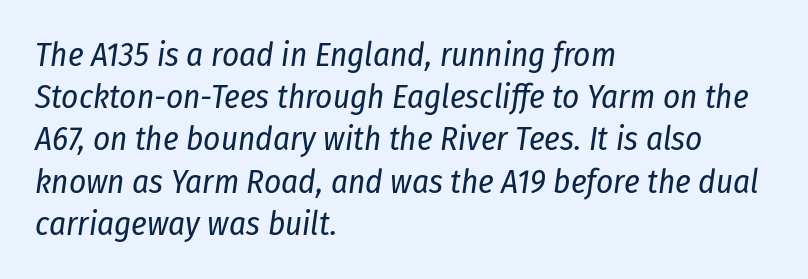
{"italic": "yes", "lean": "right", "slant_degrees": 8, "bold": "no", "weight": "regular", "width": "condensed", "stroke_contrast": "low", "x_height": "medium", "monospaced": "no", "underline": "no", "align": "left", "line_spacing": "normal", "line_spacing_ratio": 1.28, "letter_spacing": "normal", "letter_spacing_em": 0.0, "glyph_px": 33}
